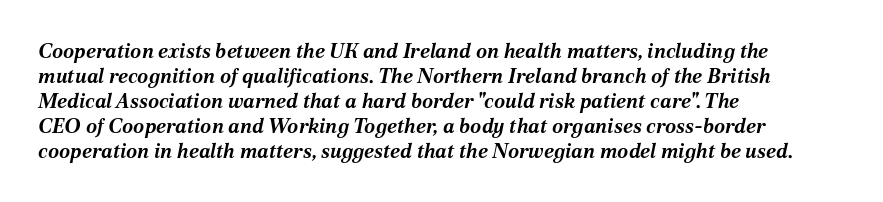
The image shows 20 px bold type, italic (leaning right); set left-aligned, normal line spacing (1.25x), normal letter spacing, not underlined.
